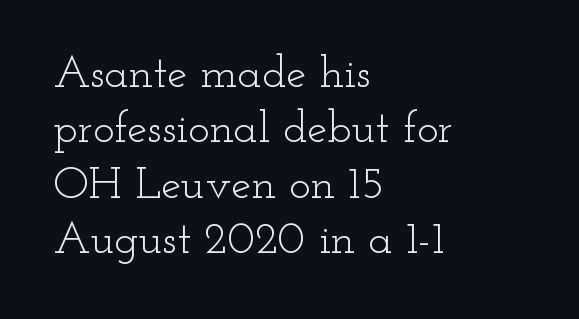
The lines are quadded left. A serif font was chosen for this passage. Only glyphs here, with clear space below each row. Proportional: the letters do not fall into vertical columns.
